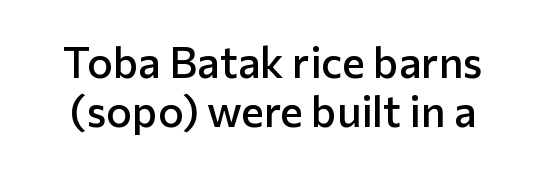
A sans-serif font was chosen for this passage. Typesetter's note: demi weight, one step under bold. Characters remain perfectly vertical along every line. Spacing between characters is what you'd get straight out of the box. The designer dialed line spacing down below the default. Is this a fixed-width face? No — the glyphs have proportional, varying widths.
